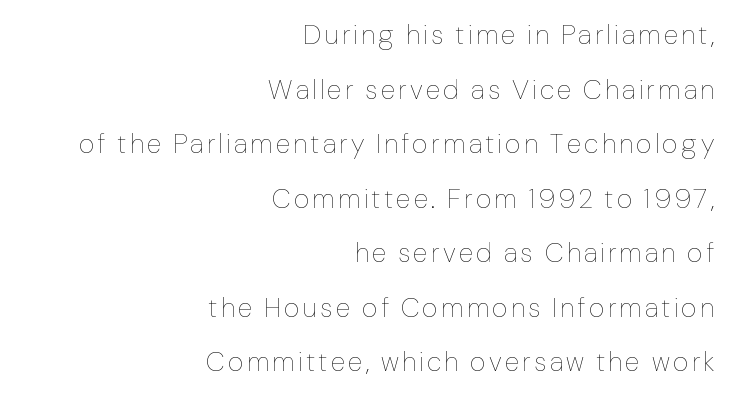
The image shows 27 px text type, upright; set right-aligned, loose line spacing (2.02x), not underlined.
